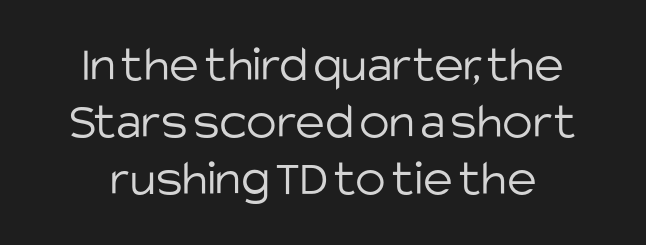
{"serif": "no", "italic": "no", "bold": "no", "weight": "light", "width": "normal", "stroke_contrast": "low", "x_height": "large", "monospaced": "no", "underline": "no", "align": "center", "line_spacing": "tight", "line_spacing_ratio": 1.12, "letter_spacing": "normal", "letter_spacing_em": 0.0, "glyph_px": 51}
